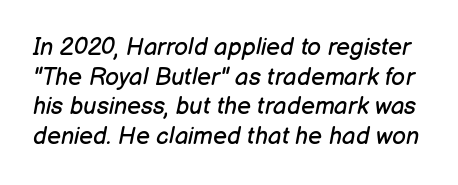
{"italic": "yes", "lean": "right", "slant_degrees": 12, "bold": "no", "underline": "no", "line_spacing_ratio": 1.23, "letter_spacing": "normal", "letter_spacing_em": 0.0, "glyph_px": 24}
